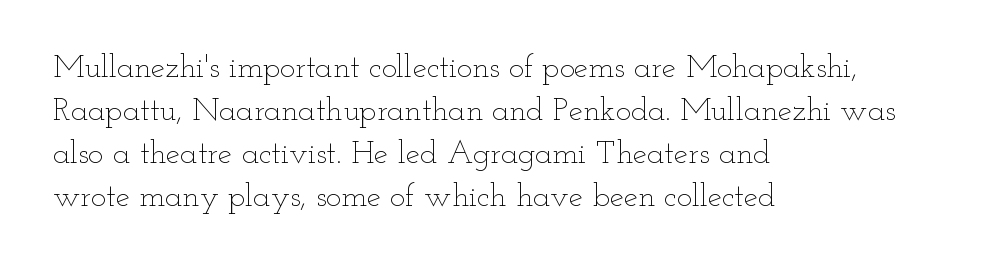
Varying glyph widths throughout — classic text-font behaviour. Each word holds together tightly as a unit, with standard inter-letter gaps. How would I describe the line gaps? Plain and ordinary. The compositor pushed each line to the left boundary. Nothing heavy about these letters — not bold at all. Rendered with straight, roman letterforms.
